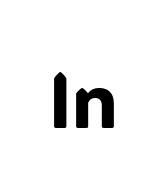
{"serif": "no", "italic": "no", "width": "normal", "stroke_contrast": "low", "x_height": "medium", "monospaced": "no", "underline": "no", "letter_spacing": "normal", "letter_spacing_em": 0.0, "glyph_px": 78}
